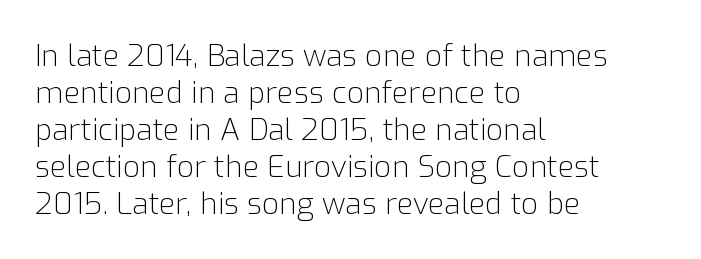
Typeset ragged right — the left edge is the straight one. Glyph-to-glyph distance matches everyday printed text. Think of a printed novel: that variable character pitch is what you see here. Summary of weight: not heavy and not bold. A typesetter would label this face a sans.
